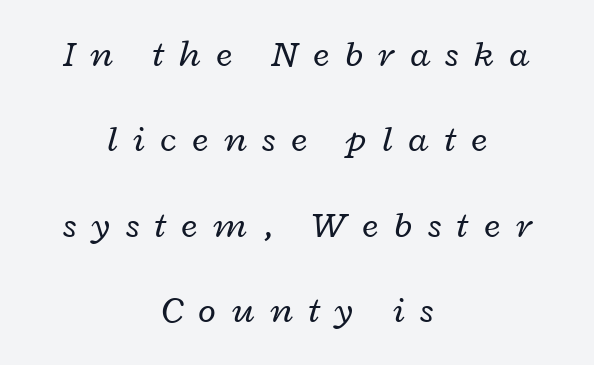
{"italic": "yes", "lean": "right", "slant_degrees": 12, "bold": "no", "weight": "regular", "width": "wide", "stroke_contrast": "low", "x_height": "medium", "monospaced": "no", "underline": "no", "align": "center", "line_spacing": "loose", "line_spacing_ratio": 2.31, "letter_spacing": "wide", "letter_spacing_em": 0.42, "glyph_px": 37}
